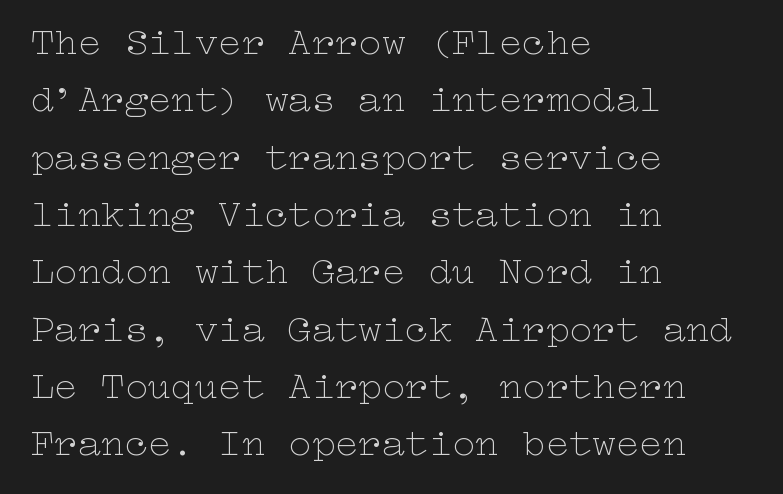
The image shows 39 px thin, wide type, upright; set left-aligned, normal line spacing (1.47x), normal letter spacing, not underlined; low stroke contrast and a medium x-height.
